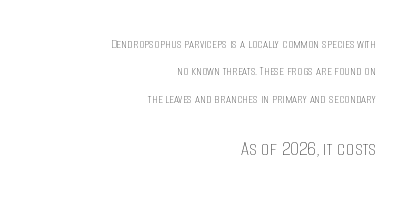
The image shows 22 px text type, upright; set right-aligned, loose line spacing (1.96x), normal letter spacing, not underlined; the second (bottom) block is 1.57x larger.
